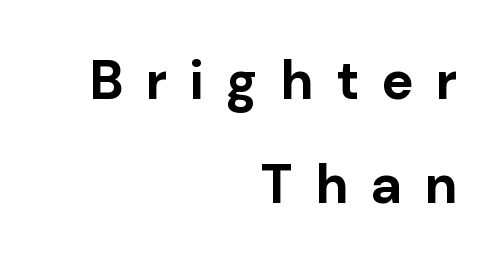
The image shows 54 px bold sans-serif type, upright; set right-aligned, loose line spacing (1.92x), unusually wide letter spacing (+0.41 em), not underlined; low stroke contrast and a medium x-height.
